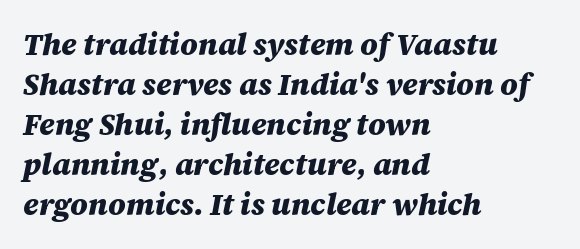
{"italic": "yes", "lean": "right", "slant_degrees": 12, "bold": "yes", "weight": "heavy", "width": "normal", "stroke_contrast": "medium", "x_height": "large", "monospaced": "no", "underline": "no", "align": "left", "line_spacing": "normal", "line_spacing_ratio": 1.33, "letter_spacing": "normal", "letter_spacing_em": 0.0, "glyph_px": 30}
